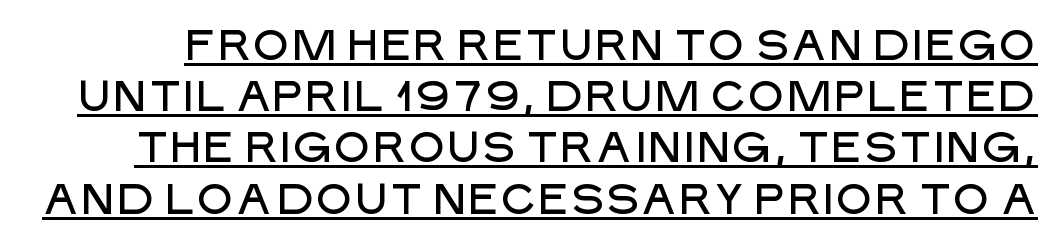
Q: Is the text italic (slanted)? A: No, it is upright.
Q: Is the typeface a serif or a sans-serif typeface? A: Sans-serif.
Q: Is the text underlined? A: Yes.
Q: Is the spacing between letters normal or unusually wide? A: Normal.
Q: Width (condensed, normal, or wide)? A: Normal.
Q: Stroke contrast? A: Low.
Q: x-height? A: Large.
Q: Monospaced? A: No.
